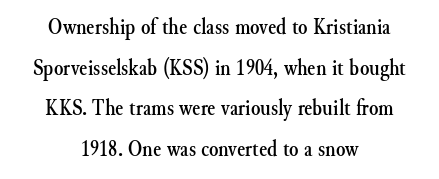
Q: Is the text italic (slanted)? A: No, it is upright.
Q: Is the text underlined? A: No.
Q: How is the paragraph aligned? A: Centered.
Q: Is the spacing between letters normal or unusually wide? A: Normal.
Q: Is the spacing between lines tight, normal or loose? A: Normal.
